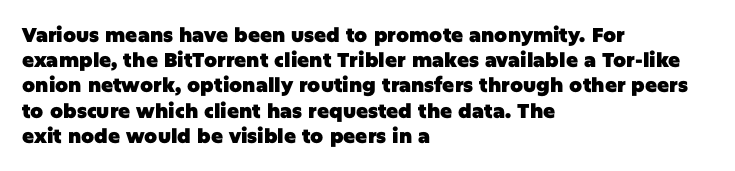
Q: Is the text bold? A: Yes.
Q: Is the text italic (slanted)? A: No, it is upright.
Q: Is the text underlined? A: No.
Q: How is the paragraph aligned? A: Left-aligned.
Q: Is the spacing between letters normal or unusually wide? A: Normal.
Q: Is the spacing between lines tight, normal or loose? A: Normal.
